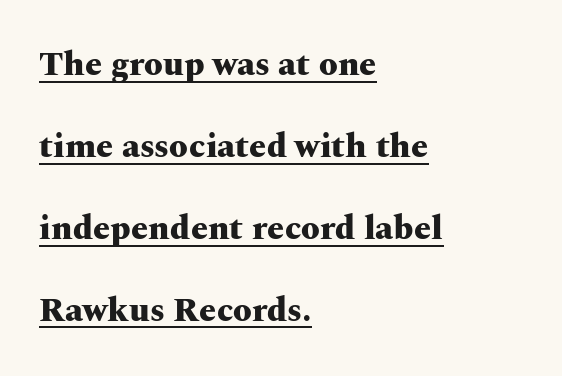
Q: Is the text bold? A: Yes.
Q: Is the text italic (slanted)? A: No, it is upright.
Q: Is the typeface a serif or a sans-serif typeface? A: Serif.
Q: Is the text underlined? A: Yes.
Q: How is the paragraph aligned? A: Left-aligned.
Q: Is the spacing between letters normal or unusually wide? A: Normal.
Q: Is the spacing between lines tight, normal or loose? A: Loose.
Q: Width (condensed, normal, or wide)? A: Wide.
Q: Stroke contrast? A: Medium.
Q: x-height? A: Medium.
Q: Monospaced? A: No.
